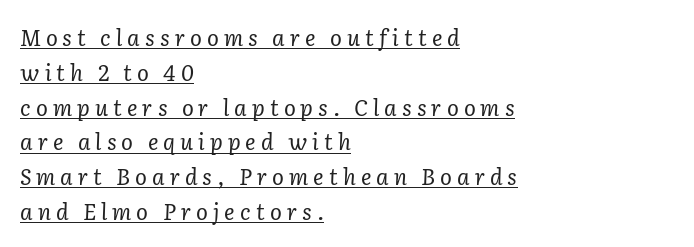
{"italic": "yes", "lean": "right", "slant_degrees": 2, "bold": "no", "underline": "yes", "align": "left", "line_spacing": "normal", "line_spacing_ratio": 1.58, "letter_spacing": "wide", "letter_spacing_em": 0.23, "glyph_px": 22}
